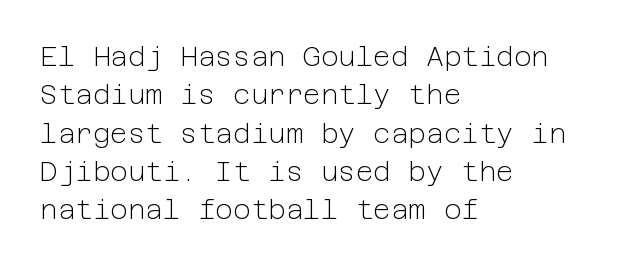
Every row of glyphs begins at an identical x-position on the left. A roman cut, with each character standing at attention. Does the leading feel generous? No, just average. The tracking reads as untouched default to a designer's eye.
